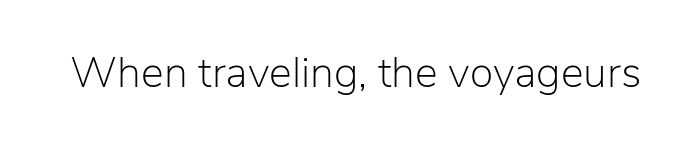
{"serif": "no", "italic": "no", "bold": "no", "weight": "light", "width": "normal", "stroke_contrast": "low", "x_height": "medium", "monospaced": "no", "underline": "no", "letter_spacing": "normal", "letter_spacing_em": 0.0, "glyph_px": 43}
